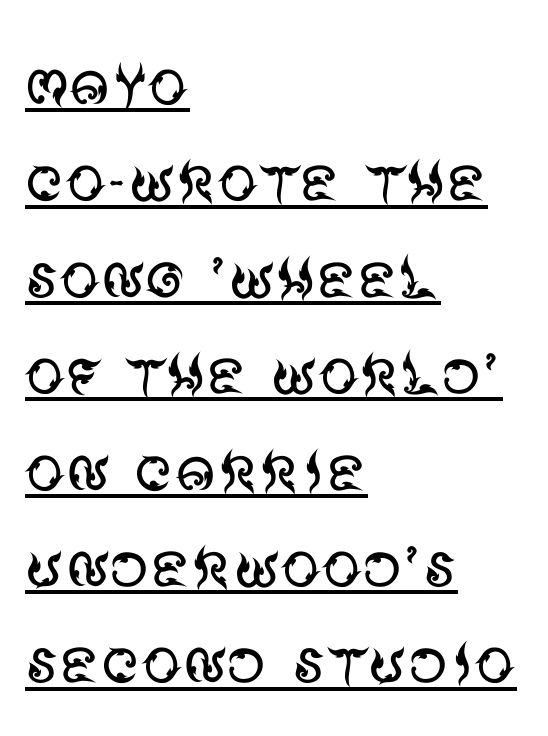
The image shows 79 px regular-weight sans-serif type, upright; set left-aligned, line spacing 1.22x, normal letter spacing, underlined; medium stroke contrast and a large x-height.
